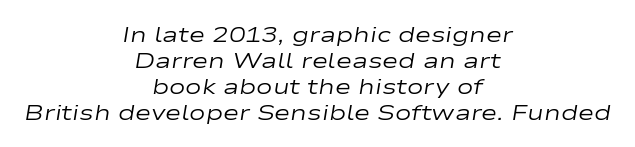
{"italic": "yes", "lean": "right", "slant_degrees": 9, "bold": "no", "underline": "no", "align": "center", "line_spacing_ratio": 1.18, "letter_spacing": "normal", "letter_spacing_em": 0.0, "glyph_px": 22}
